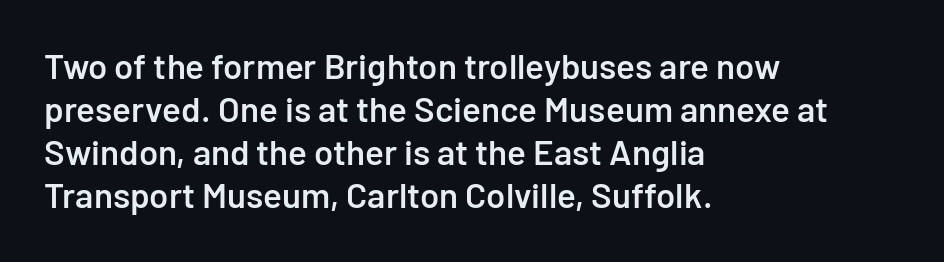
{"serif": "no", "italic": "no", "bold": "semi", "weight": "semibold", "width": "normal", "stroke_contrast": "low", "x_height": "medium", "monospaced": "no", "underline": "no", "align": "left", "line_spacing_ratio": 1.23, "letter_spacing": "normal", "letter_spacing_em": 0.0, "glyph_px": 35}
